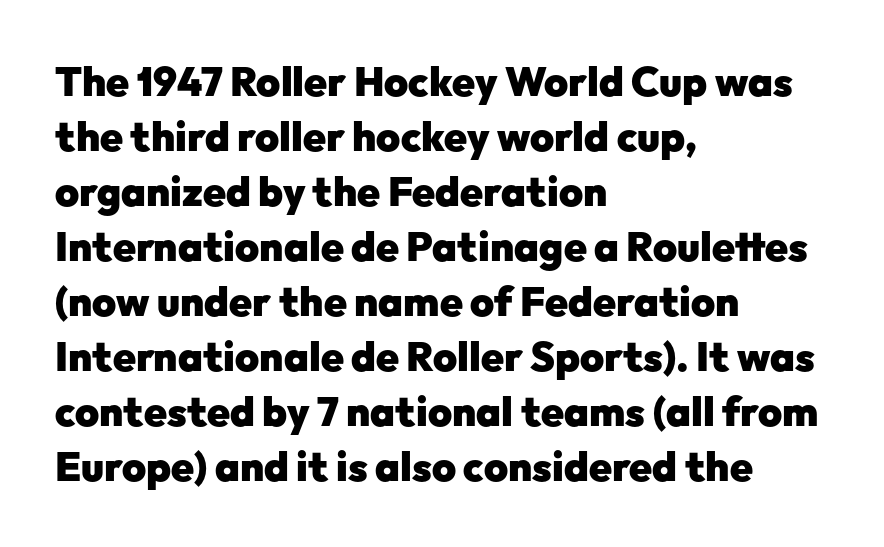
{"serif": "no", "italic": "no", "bold": "yes", "weight": "heavy", "width": "normal", "stroke_contrast": "low", "x_height": "medium", "monospaced": "no", "underline": "no", "align": "left", "line_spacing": "normal", "line_spacing_ratio": 1.34, "letter_spacing": "normal", "letter_spacing_em": 0.0, "glyph_px": 41}
